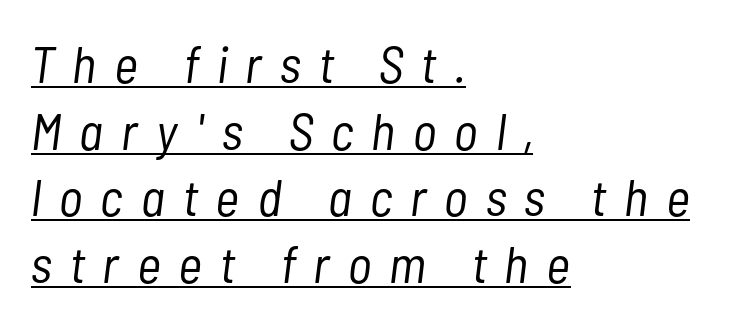
{"italic": "yes", "lean": "right", "slant_degrees": 7, "bold": "no", "weight": "light", "width": "condensed", "stroke_contrast": "low", "x_height": "medium", "monospaced": "no", "underline": "yes", "align": "left", "line_spacing": "normal", "line_spacing_ratio": 1.28, "letter_spacing": "wide", "letter_spacing_em": 0.35, "glyph_px": 52}
